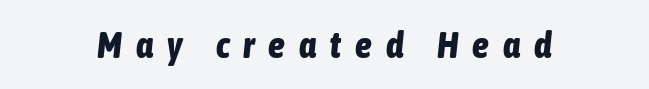
Q: Is the text bold? A: Yes.
Q: Is the text italic (slanted)? A: Yes, it leans right by about 6 degrees.
Q: Is the text underlined? A: No.
Q: Is the spacing between letters normal or unusually wide? A: Unusually wide.
Q: Width (condensed, normal, or wide)? A: Condensed.
Q: Stroke contrast? A: Low.
Q: x-height? A: Medium.
Q: Monospaced? A: No.
